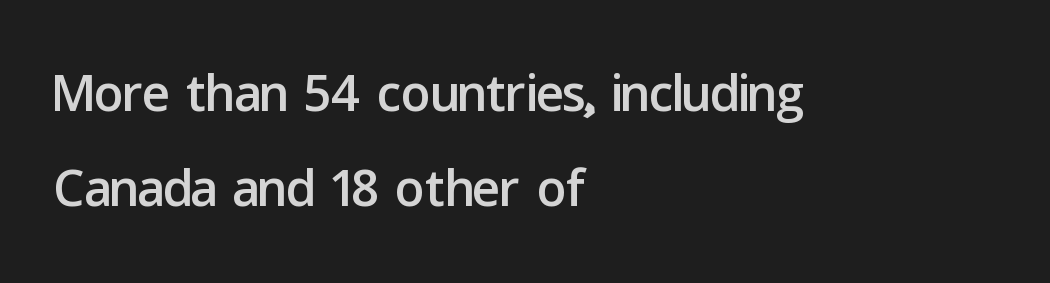
{"serif": "no", "italic": "no", "width": "normal", "stroke_contrast": "low", "x_height": "medium", "monospaced": "no", "underline": "no", "align": "left", "line_spacing": "normal", "line_spacing_ratio": 1.29, "letter_spacing": "normal", "letter_spacing_em": 0.0, "glyph_px": 74}
